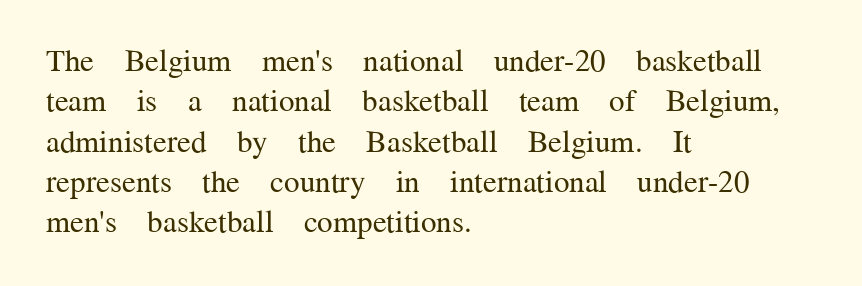
Q: Is the text bold? A: No.
Q: Is the text italic (slanted)? A: No, it is upright.
Q: Is the typeface a serif or a sans-serif typeface? A: Serif.
Q: Is the text underlined? A: No.
Q: How is the paragraph aligned? A: Left-aligned.
Q: Is the spacing between letters normal or unusually wide? A: Normal.
Q: Is the spacing between lines tight, normal or loose? A: Normal.
Q: Width (condensed, normal, or wide)? A: Normal.
Q: Stroke contrast? A: Medium.
Q: x-height? A: Medium.
Q: Monospaced? A: No.
